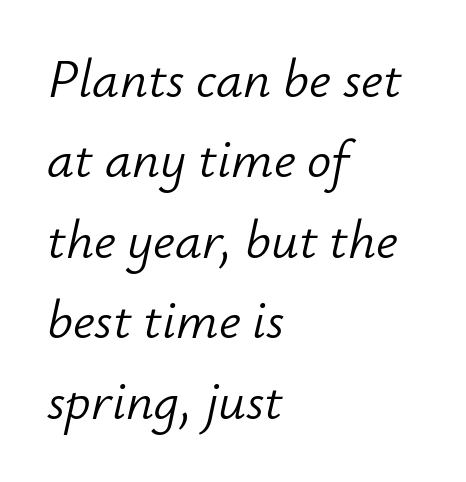
{"italic": "yes", "lean": "right", "slant_degrees": 12, "bold": "no", "weight": "light", "width": "normal", "stroke_contrast": "low", "x_height": "small", "monospaced": "no", "underline": "no", "align": "left", "line_spacing": "normal", "line_spacing_ratio": 1.49, "letter_spacing": "normal", "letter_spacing_em": 0.0, "glyph_px": 54}
